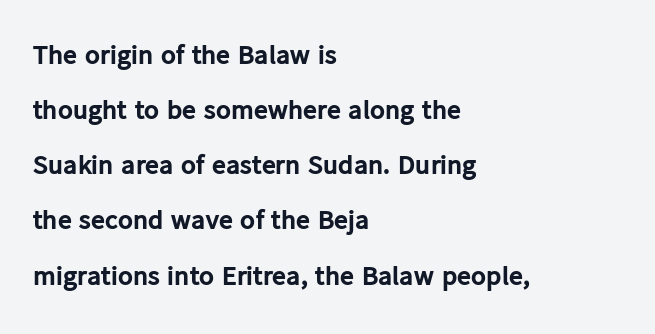
Q: Is the text bold? A: Yes.
Q: Is the text italic (slanted)? A: No, it is upright.
Q: Is the typeface a serif or a sans-serif typeface? A: Sans-serif.
Q: Is the text underlined? A: No.
Q: How is the paragraph aligned? A: Left-aligned.
Q: Is the spacing between letters normal or unusually wide? A: Normal.
Q: Is the spacing between lines tight, normal or loose? A: Loose.
Q: Width (condensed, normal, or wide)? A: Normal.
Q: Stroke contrast? A: Low.
Q: x-height? A: Medium.
Q: Monospaced? A: No.
